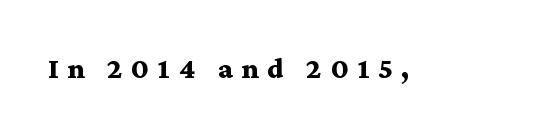
{"serif": "yes", "italic": "no", "bold": "yes", "weight": "bold", "width": "wide", "stroke_contrast": "medium", "x_height": "medium", "monospaced": "no", "underline": "no", "letter_spacing": "wide", "letter_spacing_em": 0.28, "glyph_px": 30}
